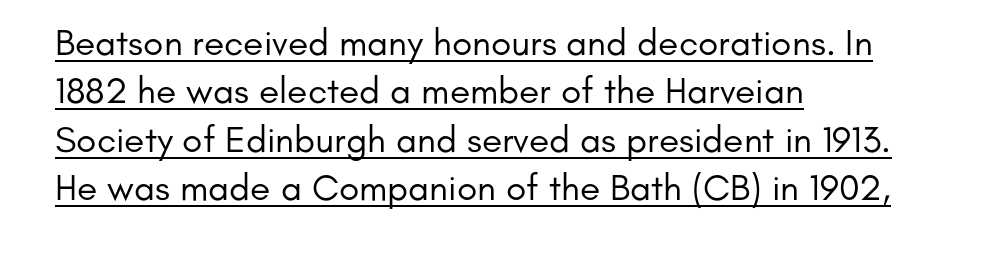
The image shows 37 px regular-weight sans-serif type, upright; set left-aligned, normal line spacing (1.31x), normal letter spacing, underlined; low stroke contrast and a small x-height.
